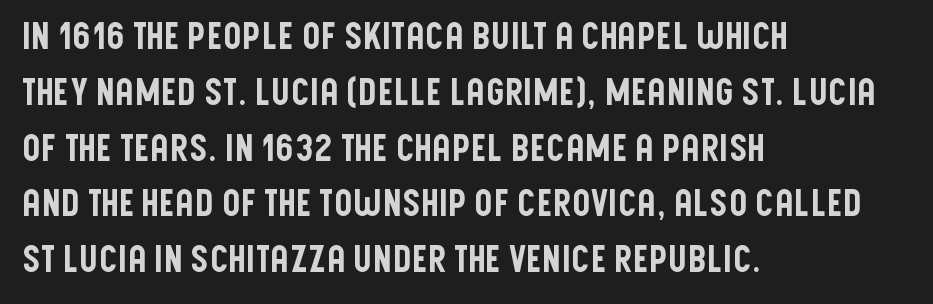
{"serif": "no", "italic": "no", "width": "condensed", "stroke_contrast": "low", "x_height": "large", "monospaced": "no", "underline": "no", "align": "left", "line_spacing": "normal", "line_spacing_ratio": 1.55, "letter_spacing": "normal", "letter_spacing_em": 0.0, "glyph_px": 36}
